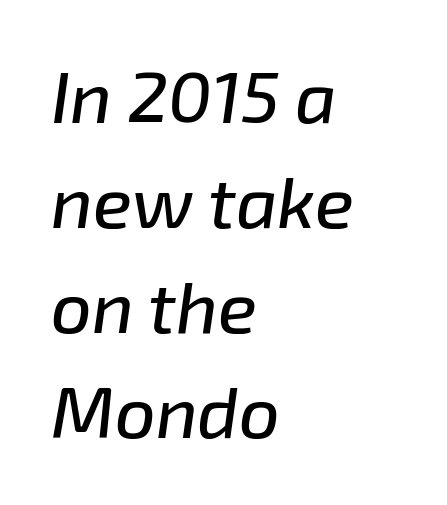
The image shows 72 px text type, italic (leaning right); set left-aligned, normal line spacing (1.46x), normal letter spacing, not underlined; low stroke contrast and a medium x-height.
